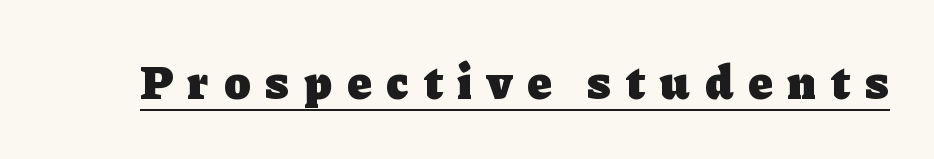
No italicization has been applied; the sample stays upright. Emphasis by weight is at full strength: bold. The glyphs in this specimen are seriffed. These lines are rendered in a variable-pitch font. Underlined type.
